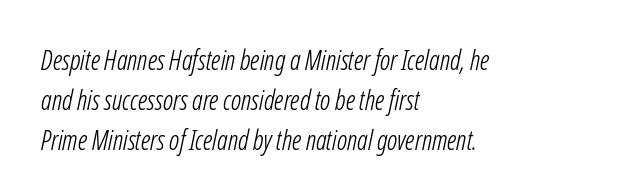
The lines are quadded left. A normal amount of white space separates one row of letters from the next. A clean baseline with only descenders dipping below it. Ink coverage per letter is moderate at most.
